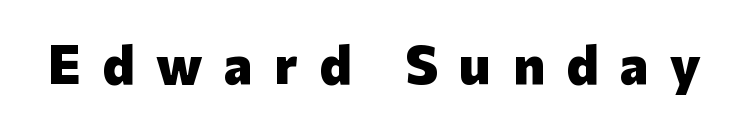
Q: Is the text bold? A: Yes.
Q: Is the text italic (slanted)? A: No, it is upright.
Q: Is the typeface a serif or a sans-serif typeface? A: Sans-serif.
Q: Is the text underlined? A: No.
Q: Is the spacing between letters normal or unusually wide? A: Unusually wide.
Q: Width (condensed, normal, or wide)? A: Normal.
Q: Stroke contrast? A: Low.
Q: x-height? A: Medium.
Q: Monospaced? A: No.
